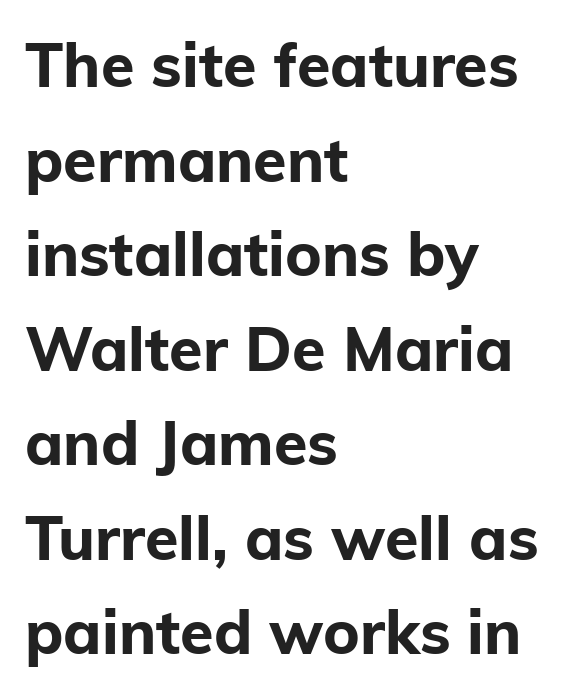
The letterforms sit shoulder to shoulder at normal distance. Does the weight exceed regular? Yes, all the way to bold. Note: no serifs on the glyphs. Horizontally, the lines are justified to the leading edge only. The gap between lines stays unmarked.
